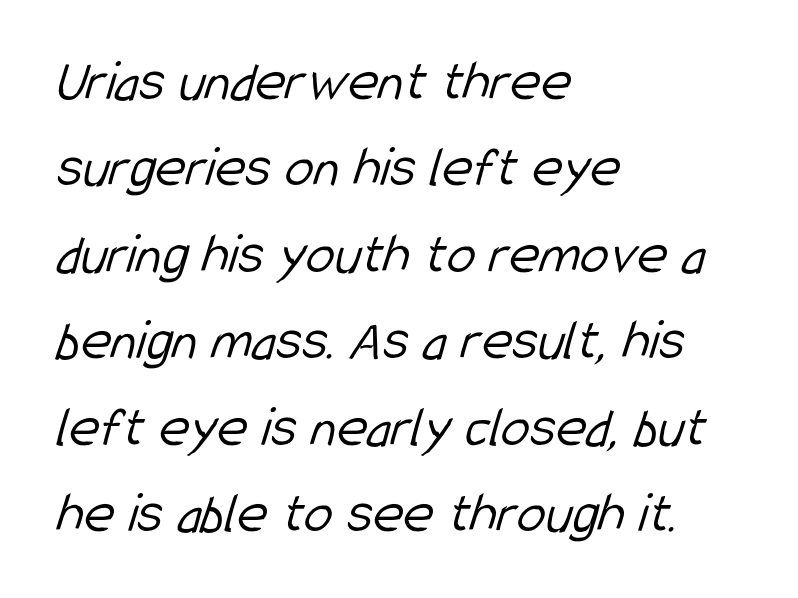
Q: Is the text bold? A: No.
Q: Is the typeface a serif or a sans-serif typeface? A: Sans-serif.
Q: Is the text underlined? A: No.
Q: How is the paragraph aligned? A: Left-aligned.
Q: Is the spacing between letters normal or unusually wide? A: Normal.
Q: Is the spacing between lines tight, normal or loose? A: Normal.
Q: Width (condensed, normal, or wide)? A: Condensed.
Q: Stroke contrast? A: Low.
Q: x-height? A: Medium.
Q: Monospaced? A: No.
